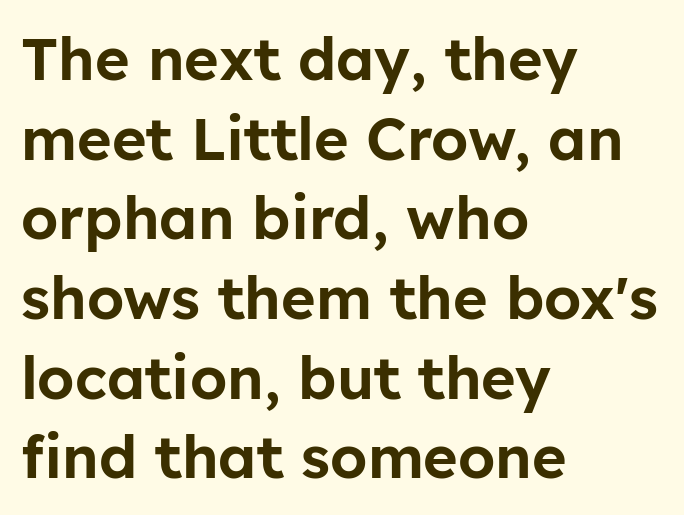
Regarding leading, the lines here are spaced in the standard way. The text was rendered using a sans face with plain stroke endings. No italicization has been applied; the sample stays upright. Look at the tracking — it's just the regular setting, nothing added.
